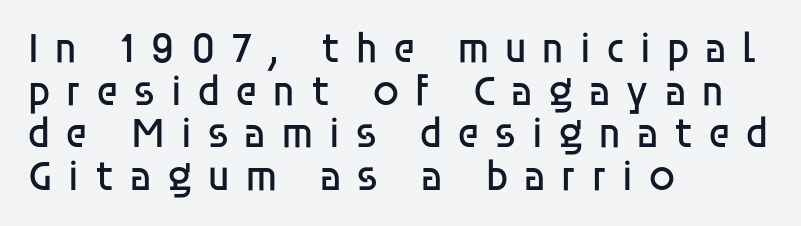
The image shows 43 px regular-weight sans-serif type, upright; set left-aligned, tight line spacing (0.99x), unusually wide letter spacing (+0.33 em), not underlined; low stroke contrast and a large x-height.
